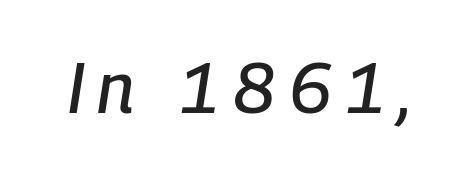
Q: Is the text italic (slanted)? A: Yes, it leans right by about 9 degrees.
Q: Is the text underlined? A: No.
Q: Width (condensed, normal, or wide)? A: Condensed.
Q: Stroke contrast? A: Low.
Q: x-height? A: Medium.
Q: Monospaced? A: No.
